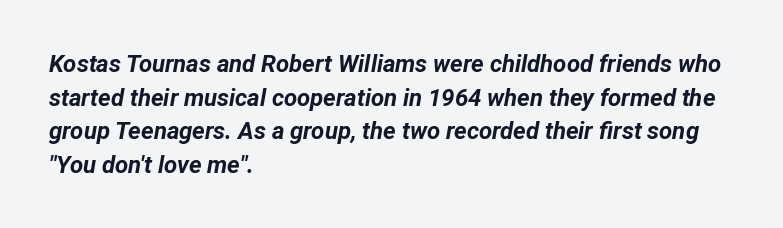
{"italic": "yes", "lean": "right", "slant_degrees": 12, "bold": "yes", "underline": "no", "align": "left", "line_spacing": "normal", "line_spacing_ratio": 1.4, "letter_spacing": "normal", "letter_spacing_em": 0.0, "glyph_px": 24}
